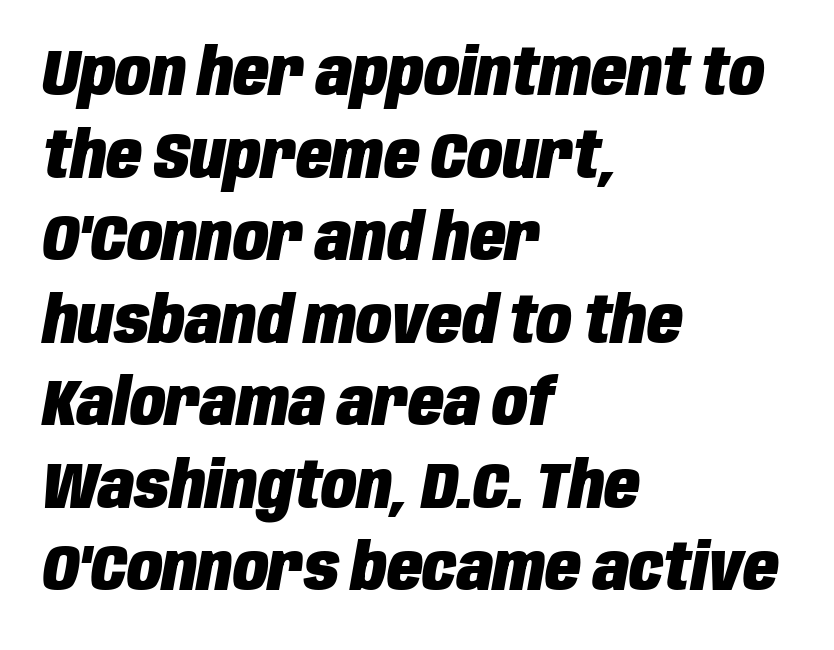
{"italic": "yes", "lean": "right", "slant_degrees": 10, "bold": "yes", "weight": "heavy", "width": "condensed", "stroke_contrast": "low", "x_height": "large", "monospaced": "no", "underline": "no", "align": "left", "line_spacing": "normal", "line_spacing_ratio": 1.27, "letter_spacing": "normal", "letter_spacing_em": 0.0, "glyph_px": 65}
